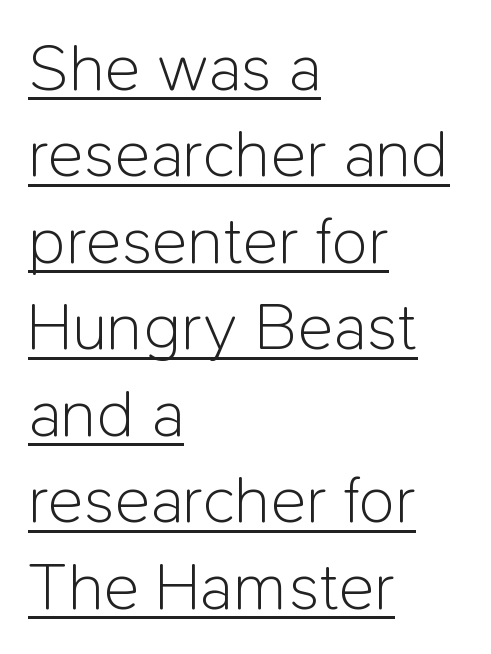
The image shows 67 px light sans-serif type, upright; set left-aligned, normal line spacing (1.29x), normal letter spacing, underlined; low stroke contrast and a medium x-height.
